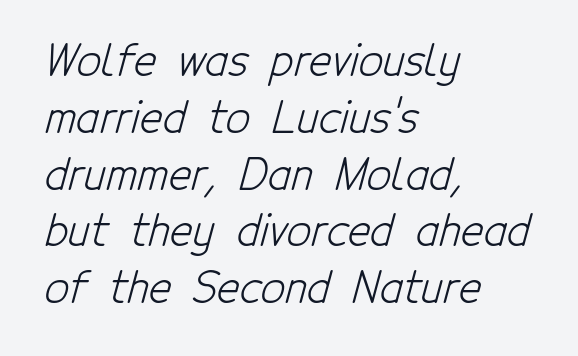
Q: Is the text bold? A: No.
Q: Is the typeface a serif or a sans-serif typeface? A: Sans-serif.
Q: Is the text underlined? A: No.
Q: How is the paragraph aligned? A: Left-aligned.
Q: Is the spacing between letters normal or unusually wide? A: Normal.
Q: Is the spacing between lines tight, normal or loose? A: Normal.
Q: Width (condensed, normal, or wide)? A: Condensed.
Q: Stroke contrast? A: Low.
Q: x-height? A: Medium.
Q: Monospaced? A: No.
